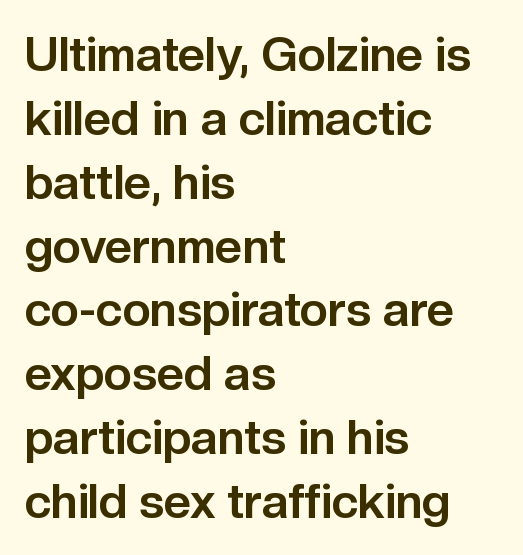
Letters rest on an invisible, unmarked baseline. Note: no serifs on the glyphs. This block has exactly the height ordinary leading produces. The typography opts for an upright posture over an oblique one. Set as a true bold cut, around the 700 mark. Alignment: flush left.
